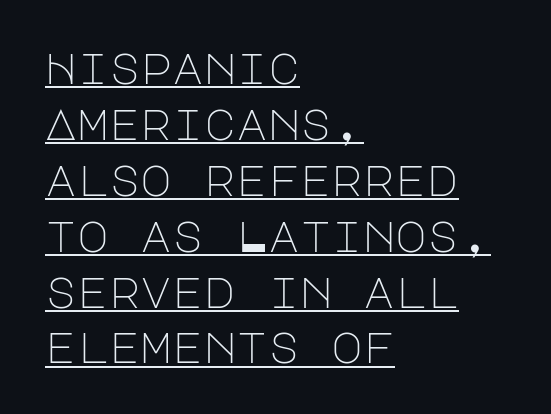
The image shows 43 px light sans-serif type, upright; set left-aligned, normal line spacing (1.3x), normal letter spacing, underlined; low stroke contrast and a large x-height.
